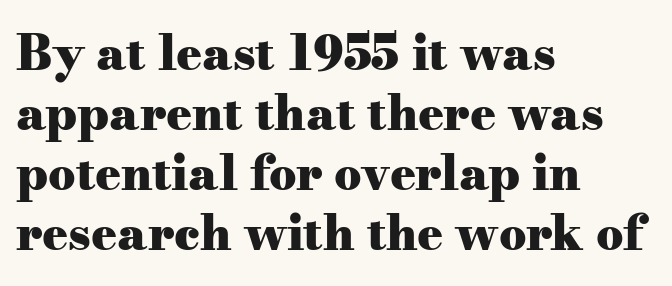
{"serif": "yes", "italic": "no", "bold": "yes", "weight": "heavy", "width": "wide", "stroke_contrast": "medium", "x_height": "small", "monospaced": "no", "underline": "no", "align": "left", "line_spacing": "normal", "line_spacing_ratio": 1.25, "letter_spacing": "normal", "letter_spacing_em": 0.0, "glyph_px": 48}
